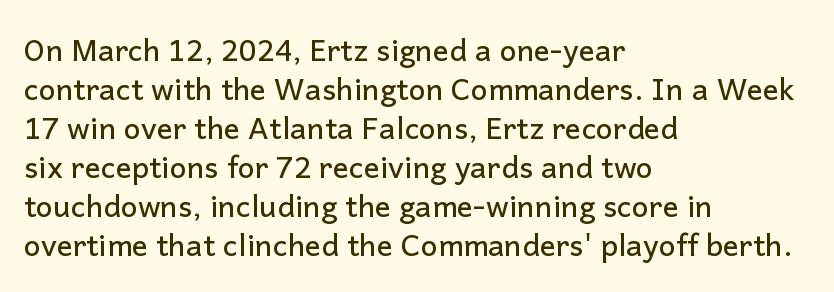
{"serif": "no", "italic": "no", "width": "normal", "stroke_contrast": "low", "x_height": "medium", "monospaced": "no", "underline": "no", "align": "left", "line_spacing": "normal", "line_spacing_ratio": 1.3, "letter_spacing": "normal", "letter_spacing_em": 0.0, "glyph_px": 30}
